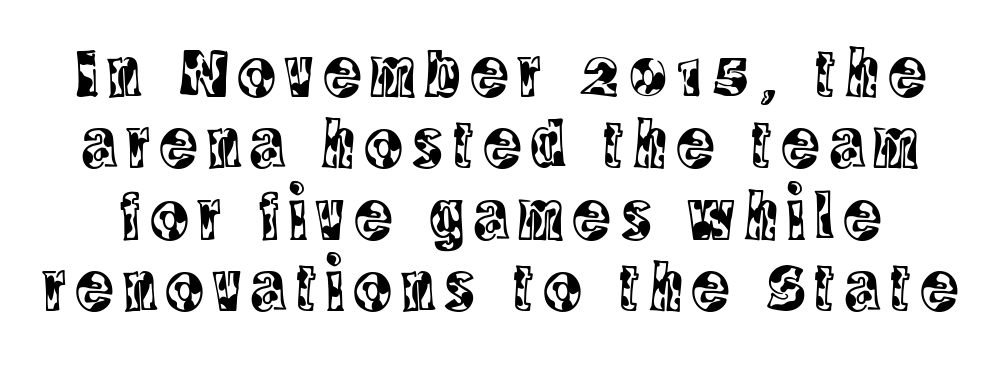
{"serif": "yes", "italic": "no", "width": "condensed", "x_height": "large", "monospaced": "no", "underline": "no", "line_spacing": "tight", "line_spacing_ratio": 1.02, "glyph_px": 70}
